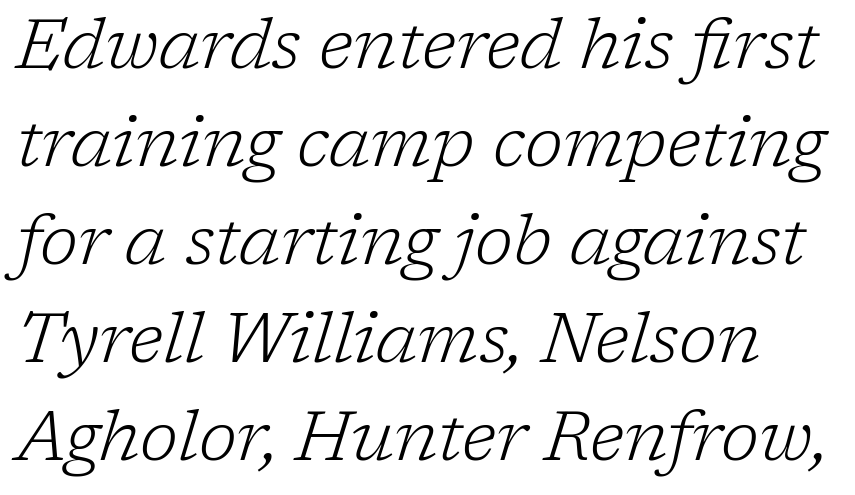
{"serif": "yes", "italic": "yes", "lean": "right", "slant_degrees": 17, "bold": "no", "weight": "light", "width": "normal", "stroke_contrast": "low", "x_height": "medium", "monospaced": "no", "underline": "no", "line_spacing": "normal", "line_spacing_ratio": 1.4, "letter_spacing": "normal", "letter_spacing_em": 0.0, "glyph_px": 70}
